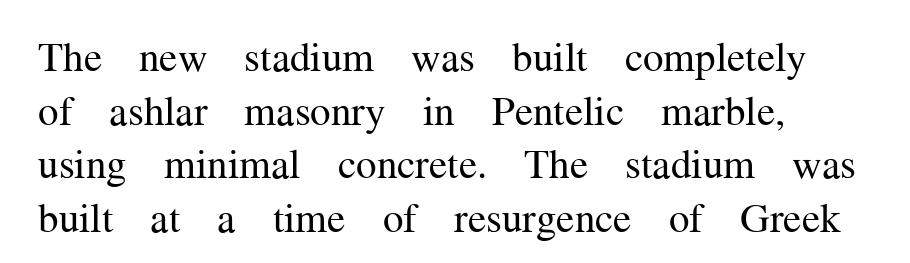
The image shows 41 px regular-weight serif type, upright; set left-aligned, normal line spacing (1.31x), normal letter spacing, not underlined; medium stroke contrast and a medium x-height.
